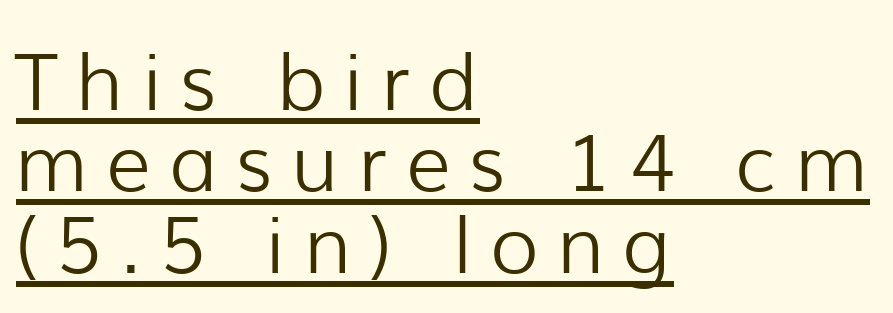
{"serif": "no", "italic": "no", "bold": "no", "weight": "light", "width": "normal", "stroke_contrast": "low", "x_height": "medium", "monospaced": "no", "underline": "yes", "align": "left", "line_spacing": "tight", "line_spacing_ratio": 1.03, "letter_spacing": "wide", "letter_spacing_em": 0.23, "glyph_px": 79}
